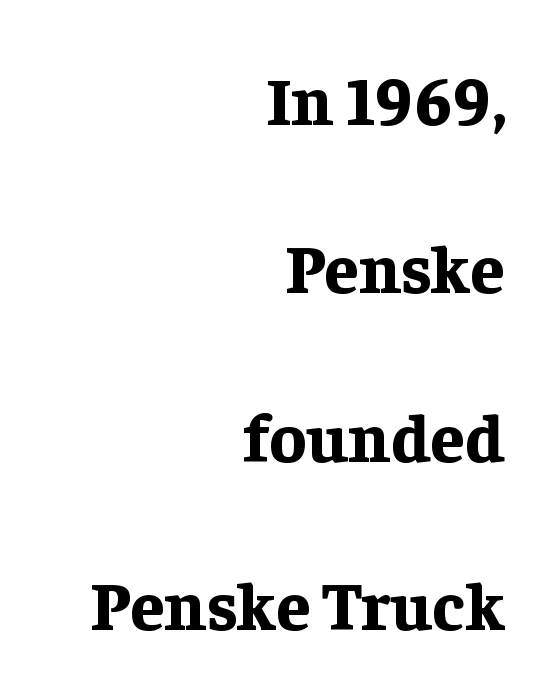
Set as a true bold cut, around the 700 mark. Is this a fixed-width face? No — the glyphs have proportional, varying widths. Italic? Not at all — the glyphs are vertical. The text was rendered using a seriffed face with decorative stroke endings. Default kerning and tracking; the words read as compact shapes.
